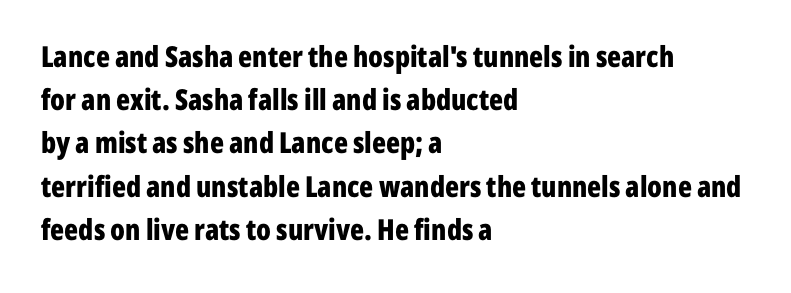
The image shows 29 px bold, condensed sans-serif type, upright; set left-aligned, normal line spacing (1.49x), normal letter spacing, not underlined; low stroke contrast and a medium x-height.
